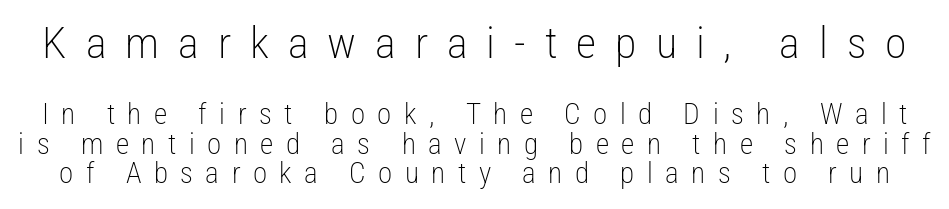
A typesetter would call this leading minimal, almost set solid. Note the varied advance widths — an 'i' is clearly narrower than an 'm'. Stems and bowls with no extra thickness — not bold. This sample uses a sans-serif face.
